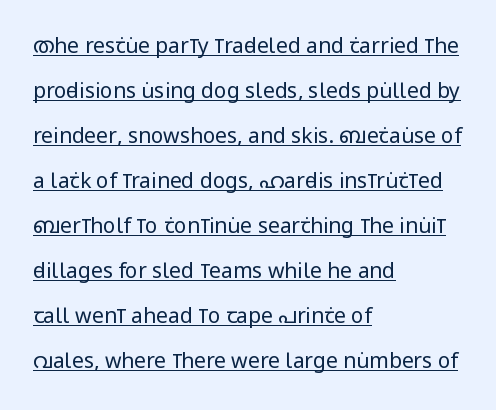
{"italic": "no", "bold": "no", "underline": "yes", "align": "left", "line_spacing": "loose", "line_spacing_ratio": 2.14, "letter_spacing": "normal", "letter_spacing_em": 0.0, "glyph_px": 21}
